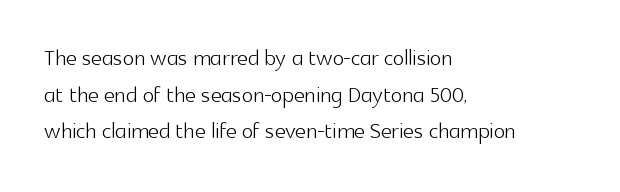
{"serif": "no", "italic": "no", "bold": "no", "weight": "light", "width": "normal", "x_height": "medium", "monospaced": "no", "underline": "no", "align": "left", "line_spacing_ratio": 1.22, "letter_spacing": "normal", "letter_spacing_em": 0.0, "glyph_px": 30}
